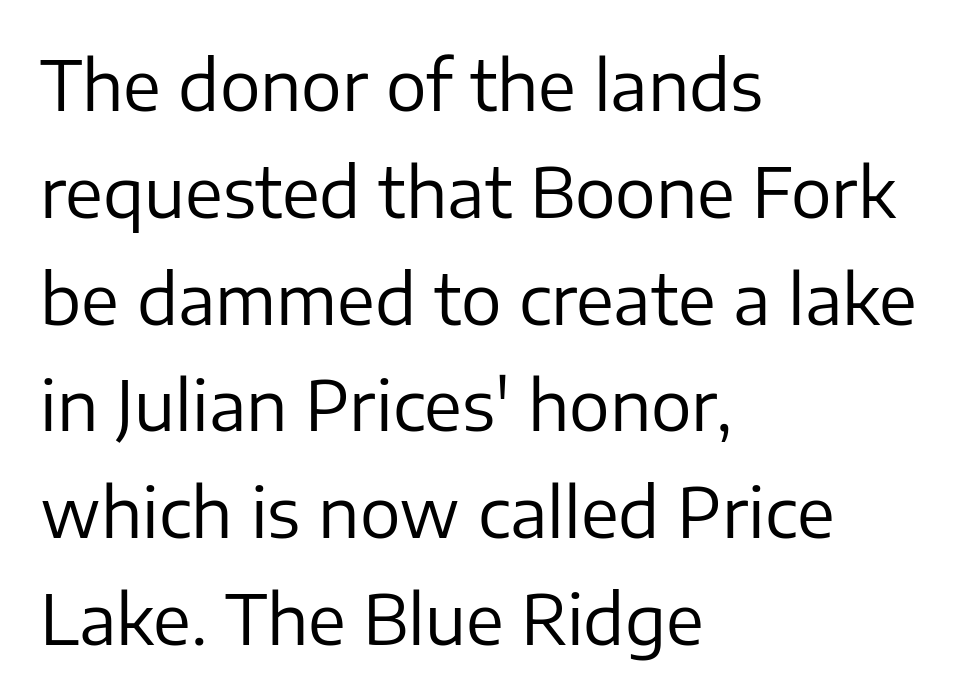
{"serif": "no", "italic": "no", "bold": "no", "weight": "regular", "width": "normal", "stroke_contrast": "low", "x_height": "medium", "monospaced": "no", "underline": "no", "align": "left", "line_spacing": "normal", "line_spacing_ratio": 1.57, "letter_spacing": "normal", "letter_spacing_em": 0.0, "glyph_px": 68}
